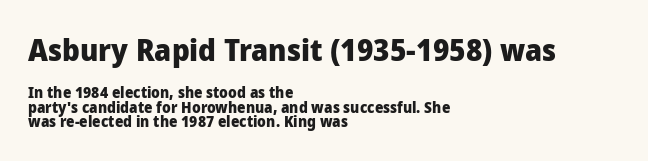
{"serif": "no", "italic": "no", "bold": "yes", "weight": "heavy", "width": "normal", "stroke_contrast": "low", "x_height": "medium", "monospaced": "no", "underline": "no", "align": "left", "line_spacing": "tight", "line_spacing_ratio": 0.97, "letter_spacing": "normal", "letter_spacing_em": 0.0, "larger_block": "first", "size_ratio": 2.0, "glyph_px": 30}
